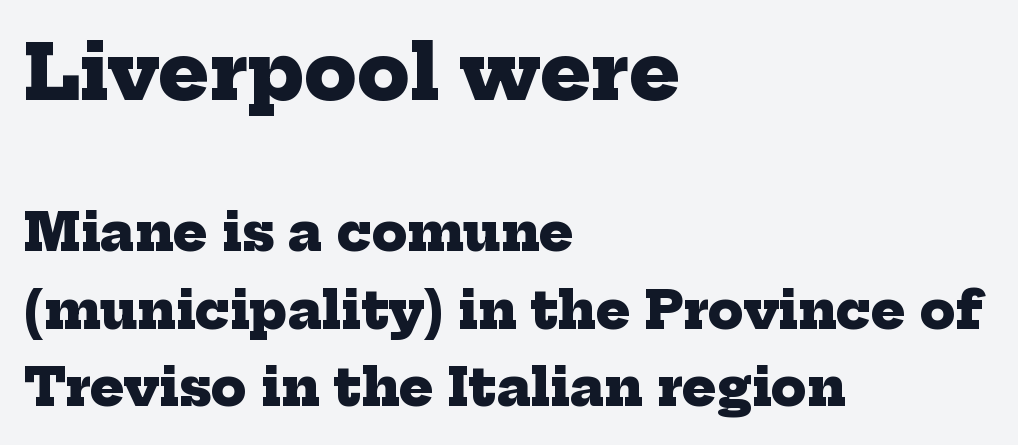
Q: Is the text bold? A: Yes.
Q: Is the typeface a serif or a sans-serif typeface? A: Serif.
Q: Is the text underlined? A: No.
Q: How is the paragraph aligned? A: Left-aligned.
Q: Is the spacing between letters normal or unusually wide? A: Normal.
Q: Is the spacing between lines tight, normal or loose? A: Normal.
Q: Which block of text is set in a larger size, the first (top) or the second (bottom)? A: The first (top) one.
Q: Width (condensed, normal, or wide)? A: Normal.
Q: Stroke contrast? A: Low.
Q: x-height? A: Medium.
Q: Monospaced? A: No.
